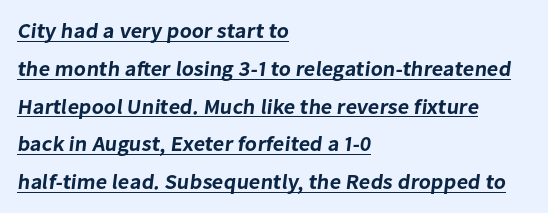
Q: Is the text underlined? A: Yes.
Q: How is the paragraph aligned? A: Left-aligned.
Q: Is the spacing between letters normal or unusually wide? A: Normal.
